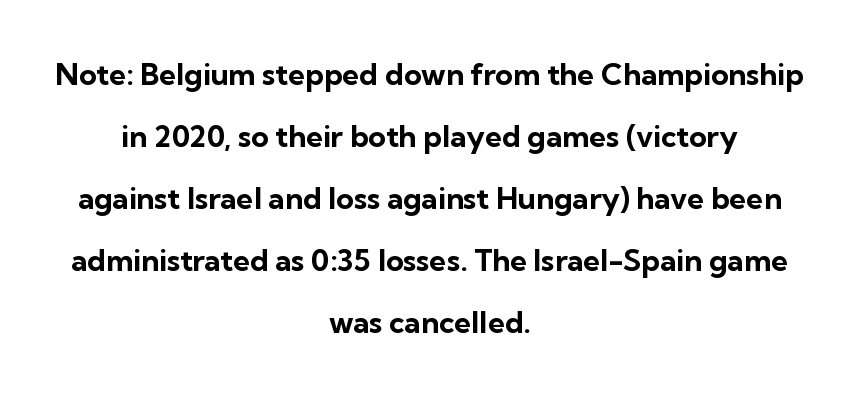
Which margin do the lines hug? Neither — every line sits in the middle. These words are printed bold, with thick strokes throughout. Nobody touched the tracking dial on this one. The face used here is proportionally spaced, like ordinary book or web type.
